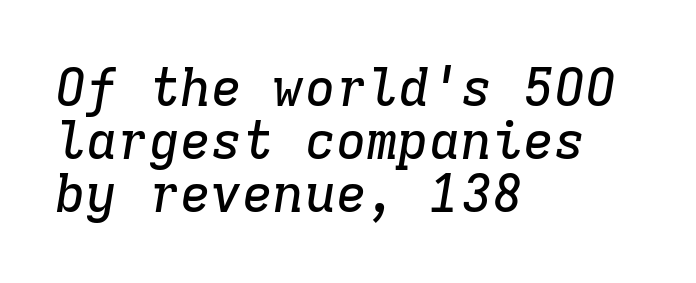
{"serif": "yes", "italic": "yes", "lean": "right", "slant_degrees": 9, "width": "normal", "stroke_contrast": "low", "x_height": "medium", "monospaced": "yes", "underline": "no", "align": "left", "line_spacing": "tight", "line_spacing_ratio": 1.02, "letter_spacing": "normal", "letter_spacing_em": 0.0, "glyph_px": 52}
